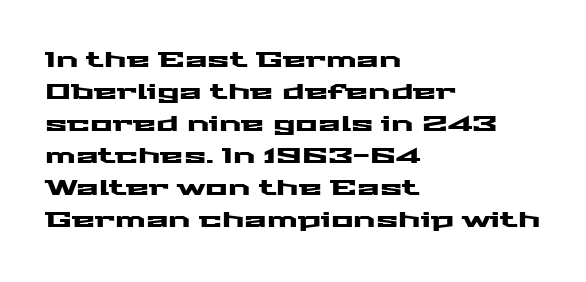
{"italic": "no", "underline": "no", "align": "left", "line_spacing": "normal", "line_spacing_ratio": 1.52, "letter_spacing": "normal", "letter_spacing_em": 0.0, "glyph_px": 21}
